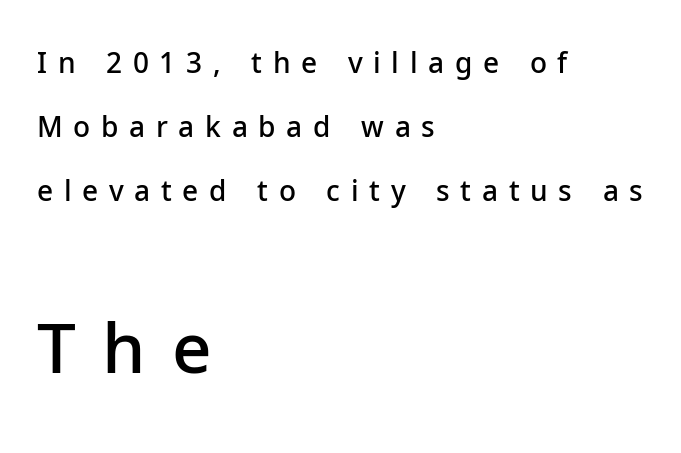
The image shows 69 px semibold sans-serif type, upright; set left-aligned, loose line spacing (2.28x), unusually wide letter spacing (+0.38 em), not underlined; the second (bottom) block is 2.46x larger; low stroke contrast and a medium x-height.
